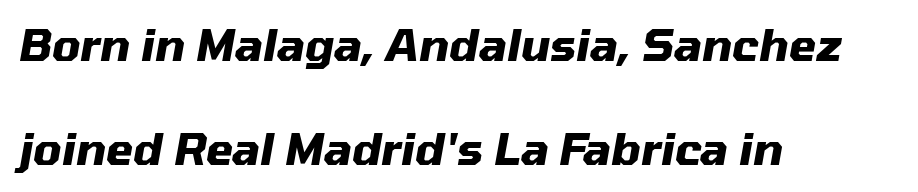
{"italic": "yes", "lean": "right", "slant_degrees": 10, "bold": "yes", "weight": "heavy", "width": "normal", "stroke_contrast": "medium", "x_height": "medium", "monospaced": "no", "underline": "no", "align": "left", "line_spacing": "loose", "line_spacing_ratio": 2.37, "letter_spacing": "normal", "letter_spacing_em": 0.0, "glyph_px": 44}
